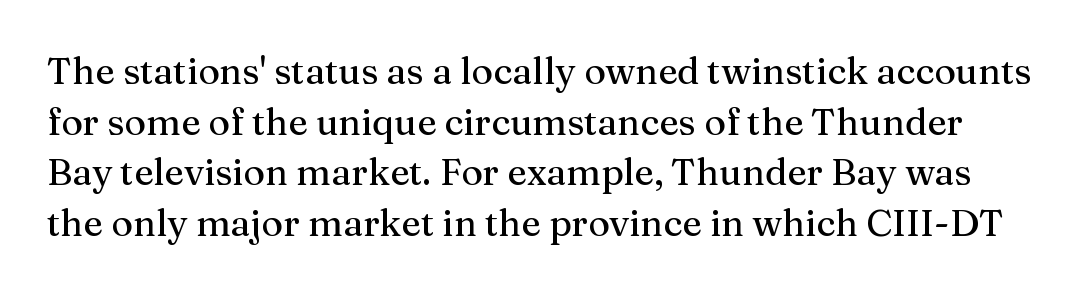
{"serif": "yes", "italic": "no", "width": "normal", "stroke_contrast": "medium", "x_height": "medium", "monospaced": "no", "underline": "no", "line_spacing": "normal", "line_spacing_ratio": 1.37, "letter_spacing": "normal", "letter_spacing_em": 0.0, "glyph_px": 37}
